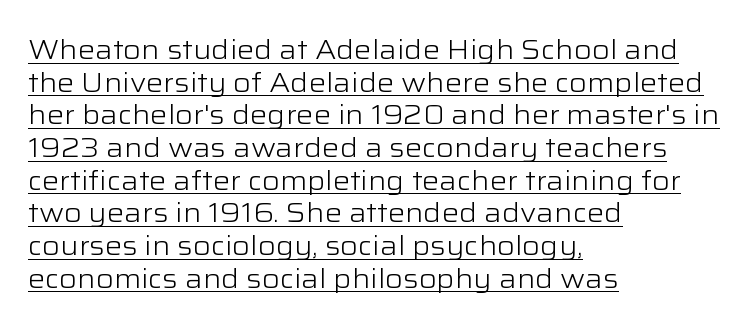
{"italic": "no", "bold": "no", "underline": "yes", "align": "left", "line_spacing_ratio": 1.21, "letter_spacing": "normal", "letter_spacing_em": 0.0, "glyph_px": 27}
